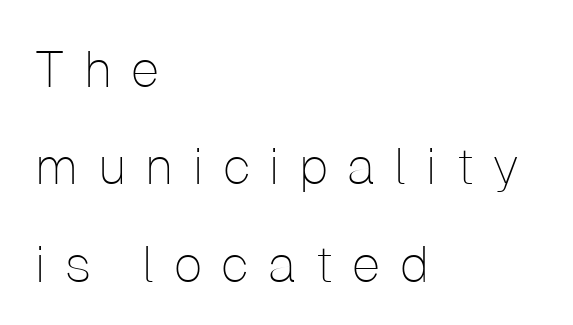
{"serif": "no", "italic": "no", "bold": "no", "weight": "thin", "width": "normal", "stroke_contrast": "low", "x_height": "medium", "monospaced": "no", "underline": "no", "align": "left", "line_spacing": "loose", "line_spacing_ratio": 1.91, "letter_spacing": "wide", "letter_spacing_em": 0.38, "glyph_px": 51}
